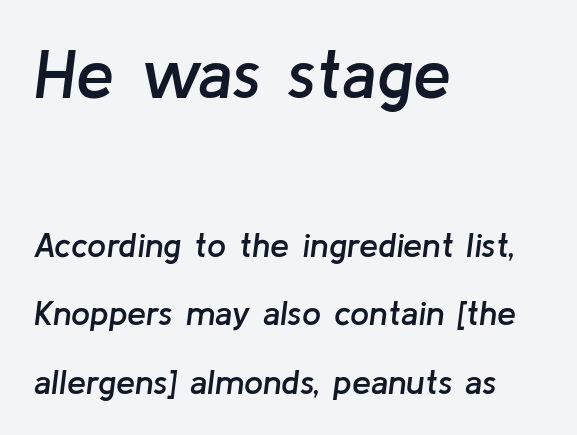
{"italic": "yes", "lean": "right", "slant_degrees": 8, "bold": "semi", "weight": "semibold", "width": "normal", "stroke_contrast": "low", "x_height": "medium", "monospaced": "no", "underline": "no", "align": "left", "line_spacing": "loose", "line_spacing_ratio": 2.01, "letter_spacing": "normal", "letter_spacing_em": 0.0, "larger_block": "first", "size_ratio": 2.0, "glyph_px": 68}
